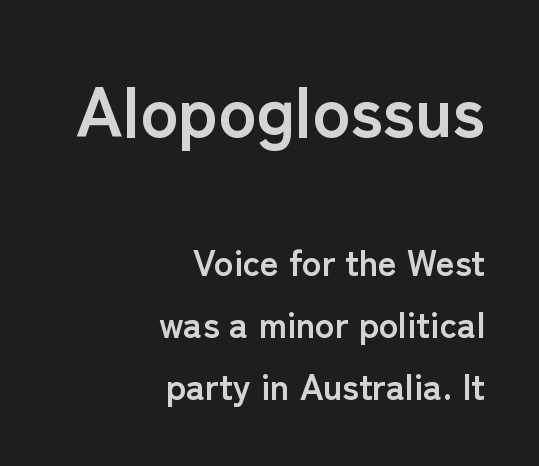
Q: Is the text bold? A: Yes.
Q: Is the text italic (slanted)? A: No, it is upright.
Q: Is the typeface a serif or a sans-serif typeface? A: Sans-serif.
Q: Is the text underlined? A: No.
Q: How is the paragraph aligned? A: Right-aligned.
Q: Is the spacing between letters normal or unusually wide? A: Normal.
Q: Which block of text is set in a larger size, the first (top) or the second (bottom)? A: The first (top) one.
Q: Width (condensed, normal, or wide)? A: Normal.
Q: Stroke contrast? A: Low.
Q: x-height? A: Medium.
Q: Monospaced? A: No.
